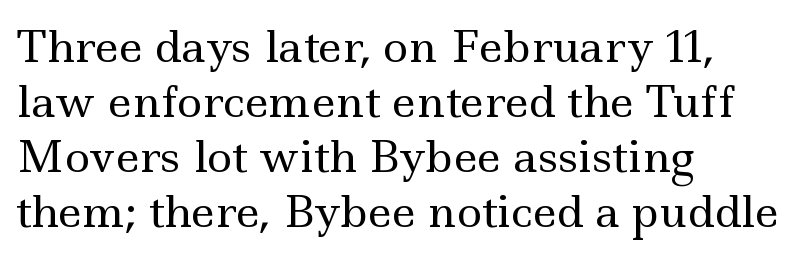
{"serif": "yes", "italic": "no", "bold": "no", "weight": "regular", "width": "wide", "x_height": "small", "monospaced": "no", "underline": "no", "align": "left", "line_spacing": "normal", "line_spacing_ratio": 1.28, "letter_spacing": "normal", "letter_spacing_em": 0.0, "glyph_px": 43}
